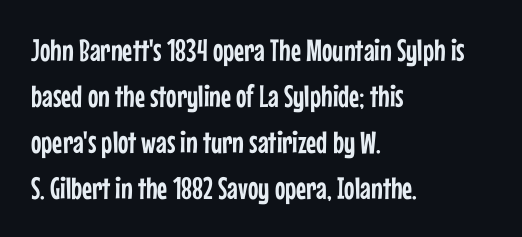
Do the characters align in a grid? No, the font is proportional. The letters carry no serifs — their stems end cleanly without finishing strokes. The leading is moderate, giving the passage an even texture. This rendering uses left alignment, leaving the right contour irregular. The words here are not underlined. In terms of posture, this sample is upright.
